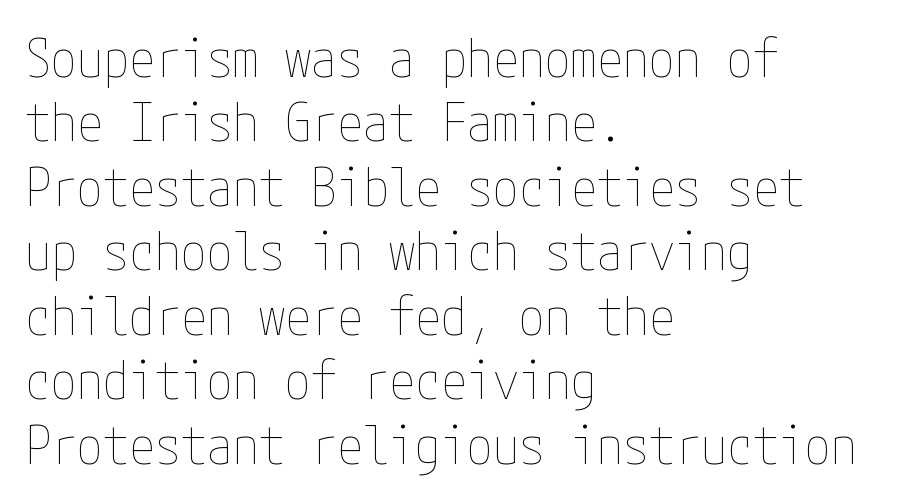
Q: Is the text bold? A: No.
Q: Is the text italic (slanted)? A: No, it is upright.
Q: Is the text underlined? A: No.
Q: How is the paragraph aligned? A: Left-aligned.
Q: Is the spacing between letters normal or unusually wide? A: Normal.
Q: Width (condensed, normal, or wide)? A: Condensed.
Q: Stroke contrast? A: Low.
Q: x-height? A: Medium.
